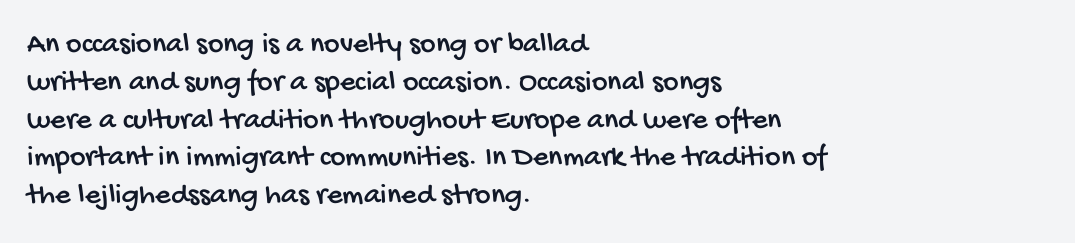
{"serif": "no", "width": "condensed", "stroke_contrast": "low", "x_height": "large", "monospaced": "no", "underline": "no", "align": "left", "line_spacing": "normal", "line_spacing_ratio": 1.26, "letter_spacing": "normal", "letter_spacing_em": 0.0, "glyph_px": 30}
